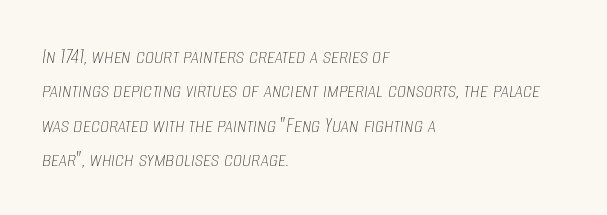
Q: Is the text bold? A: No.
Q: Is the text italic (slanted)? A: Yes, it leans right by about 8 degrees.
Q: Is the text underlined? A: No.
Q: How is the paragraph aligned? A: Left-aligned.
Q: Is the spacing between letters normal or unusually wide? A: Normal.
Q: Is the spacing between lines tight, normal or loose? A: Normal.
